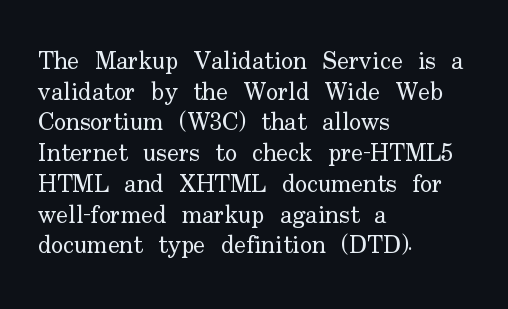
The letters look calm and open, with moderate or lighter stems. Descenders are the only things crossing below the line. Left-aligned paragraph, ragged on the right. Short note: letters normally spaced.
